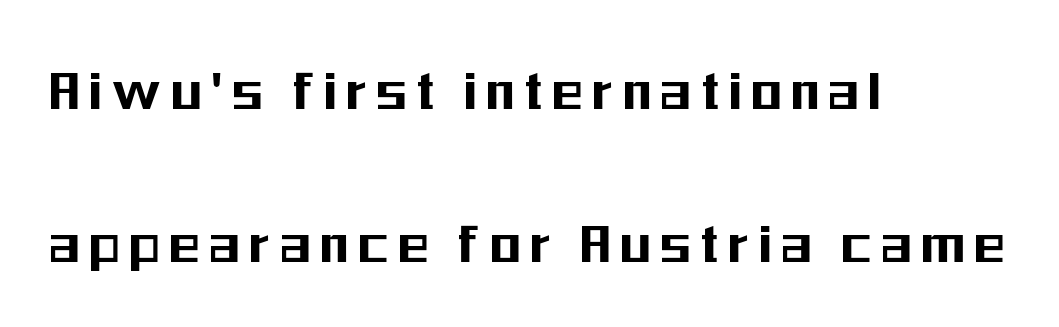
The image shows 62 px condensed sans-serif type, upright; set left-aligned, loose line spacing (2.47x), not underlined; medium stroke contrast and a medium x-height.
